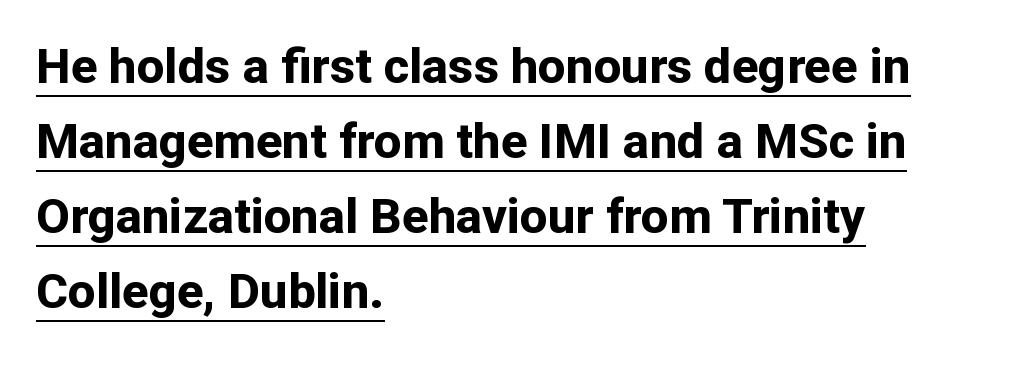
The image shows 49 px bold sans-serif type, upright; set left-aligned, normal line spacing (1.53x), normal letter spacing, underlined; low stroke contrast and a medium x-height.
